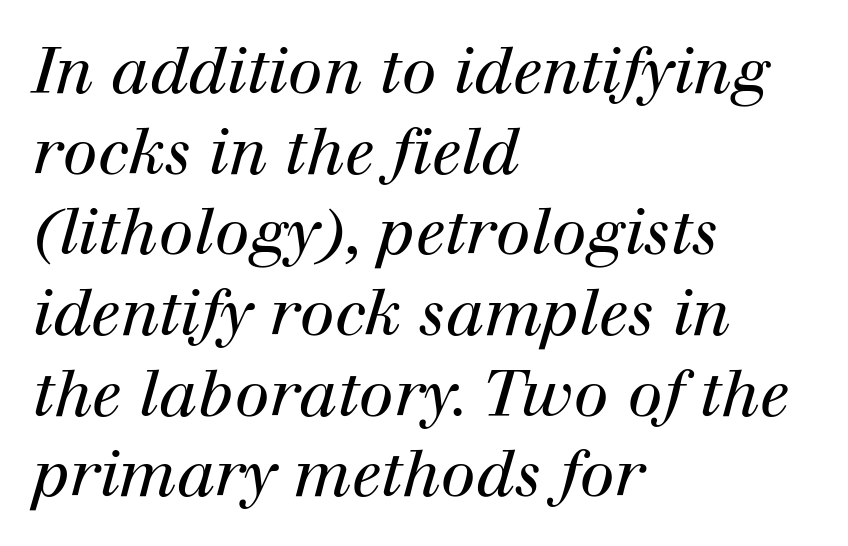
Proportional: the letters do not fall into vertical columns. The type family on display is of the serif kind. Leading matches the norm, producing a regular column. Layout note: lines flush left.
